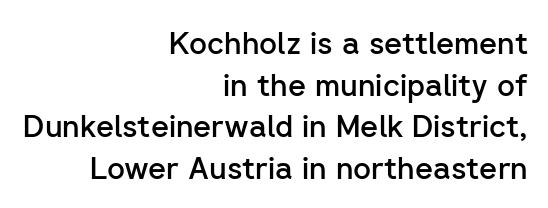
Character widths vary here, with narrow letters taking less room than wide ones. Look at the bottom of the vertical strokes: they stop flat, with no serifs. Which margin do the lines hug? The right one — the left edge is uneven. Weight: semibold (demi). These lines keep a tight, regular rhythm from letter to letter. Italic? Not at all — the glyphs are vertical.
